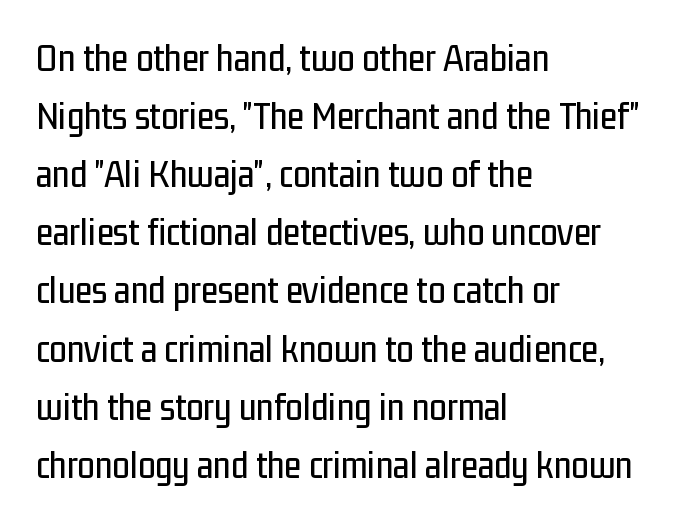
Honestly, there is no underline to notice here at all. Character widths vary here, with narrow letters taking less room than wide ones. The line-height multiplier appears to be the usual default. Examine the stroke ends and you'll find no serifs. Rendered with straight, roman letterforms. The gaps between neighbouring characters are ordinary and unremarkable.
